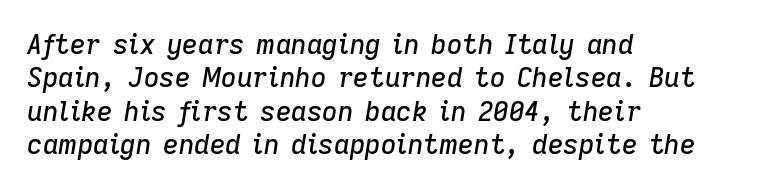
The image shows 27 px text type, italic (leaning right); set left-aligned, line spacing 1.24x, normal letter spacing, not underlined.
